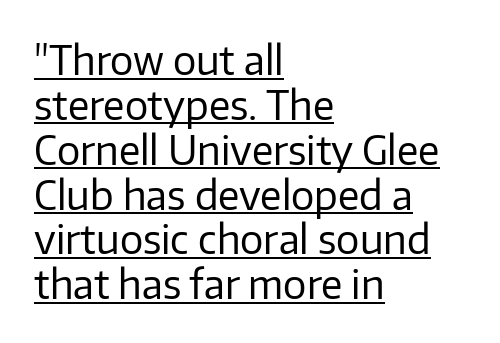
The typography opts for an upright posture over an oblique one. The letters advance in unequal steps, a hallmark of proportional type. Decoration check: the copy is underlined. Does the leading feel generous? Not at all — it's pinched.
